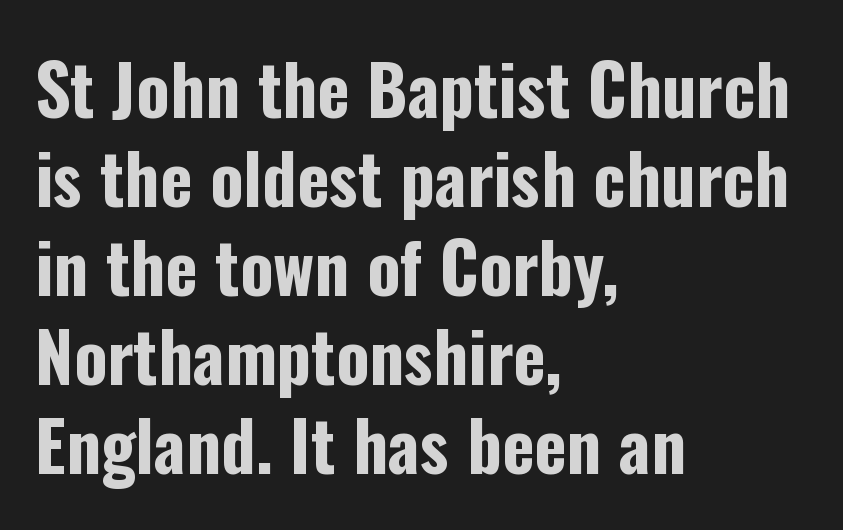
The image shows 69 px bold, condensed sans-serif type, upright; set left-aligned, normal line spacing (1.29x), normal letter spacing, not underlined; low stroke contrast and a medium x-height.
